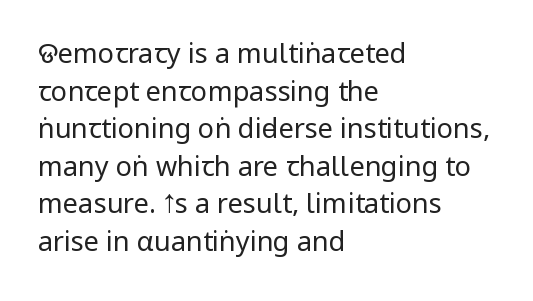
The image shows 27 px text type, upright; set left-aligned, normal line spacing (1.39x), normal letter spacing, not underlined.
